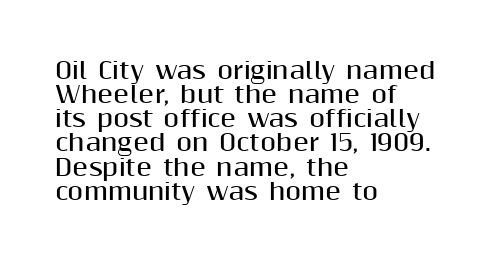
Q: Is the text bold? A: Yes.
Q: Is the text italic (slanted)? A: No, it is upright.
Q: Is the text underlined? A: No.
Q: How is the paragraph aligned? A: Left-aligned.
Q: Is the spacing between letters normal or unusually wide? A: Normal.
Q: Is the spacing between lines tight, normal or loose? A: Tight.
